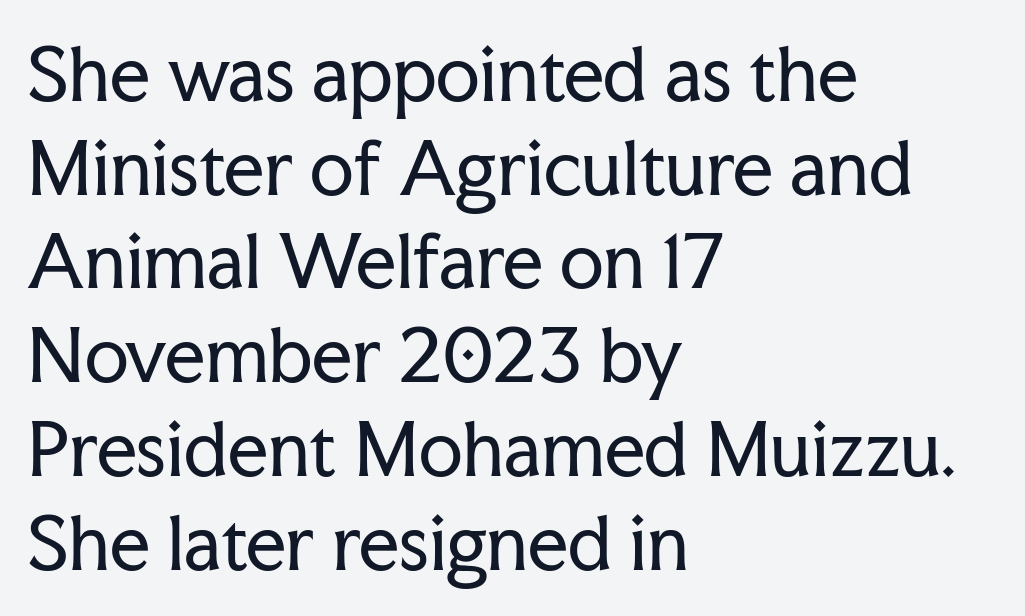
Students, observe: this is what conventionally led text looks like. The zone under the glyphs is completely vacant. Look at the tracking — it's just the regular setting, nothing added. Caption: multi-line text, flush left, ragged right. These lines were composed using upright roman letters.
